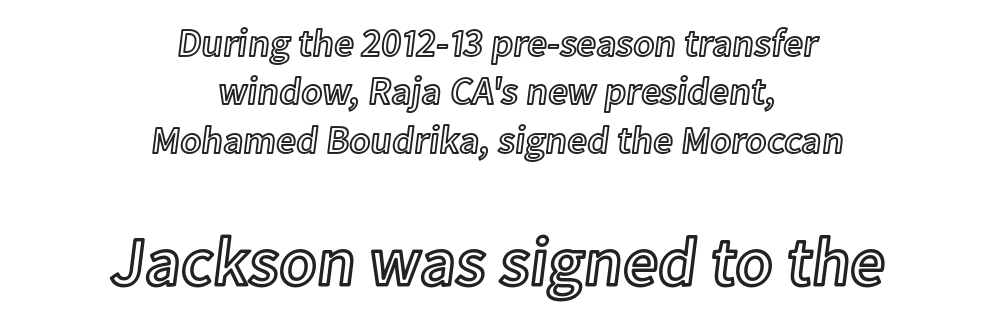
The image shows 69 px text type; set centered, line spacing 1.24x, normal letter spacing, not underlined; the second (bottom) block is 1.77x larger; a medium x-height.
